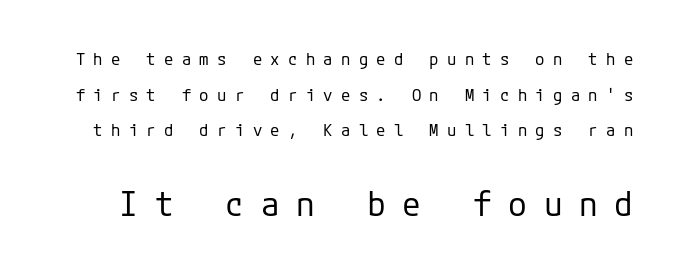
{"serif": "no", "italic": "no", "bold": "no", "weight": "regular", "width": "normal", "stroke_contrast": "low", "x_height": "medium", "underline": "no", "line_spacing": "loose", "line_spacing_ratio": 2.09, "letter_spacing": "wide", "letter_spacing_em": 0.49, "larger_block": "second", "size_ratio": 2.0, "glyph_px": 34}
